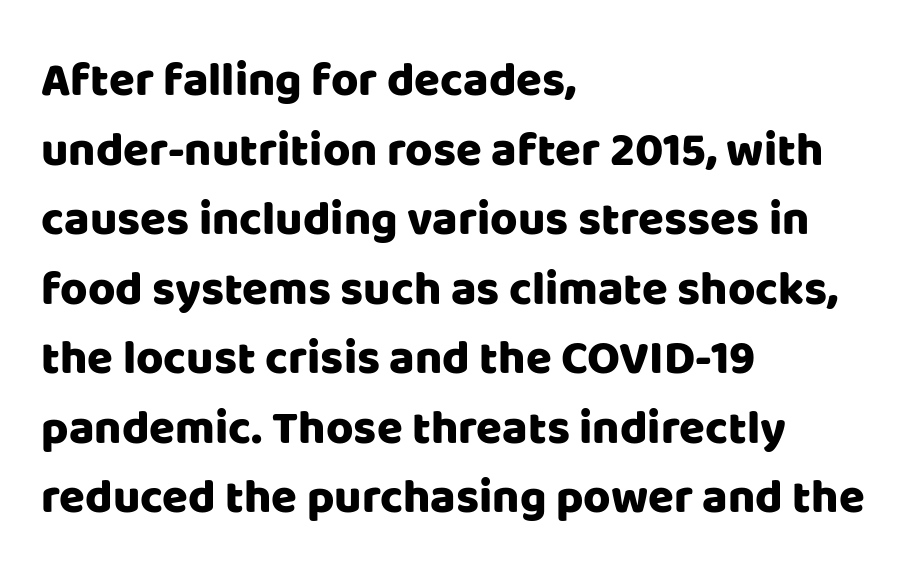
Here the designer chose a conventional face with non-uniform glyph widths. The gap between lines stays unmarked. A typesetter would mark this as roman, not italic. Note: no serifs on the glyphs. Notice how descenders clear the ascenders below comfortably — that's standard leading. Compared with a centered layout, this one pins lines to the left instead.
